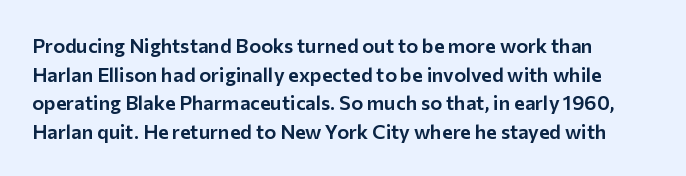
Each new line begins a customary step beneath the previous one. A bare baseline throughout the passage. You could call the tracking neutral — neither tight nor loose. This sample uses an upright cut, with every glyph sitting square on the baseline.
